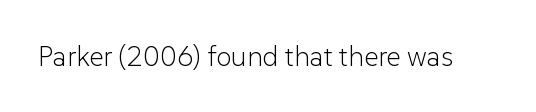
{"serif": "no", "italic": "no", "bold": "no", "weight": "light", "width": "normal", "stroke_contrast": "low", "x_height": "medium", "monospaced": "no", "underline": "no", "letter_spacing": "normal", "letter_spacing_em": 0.0, "glyph_px": 28}
